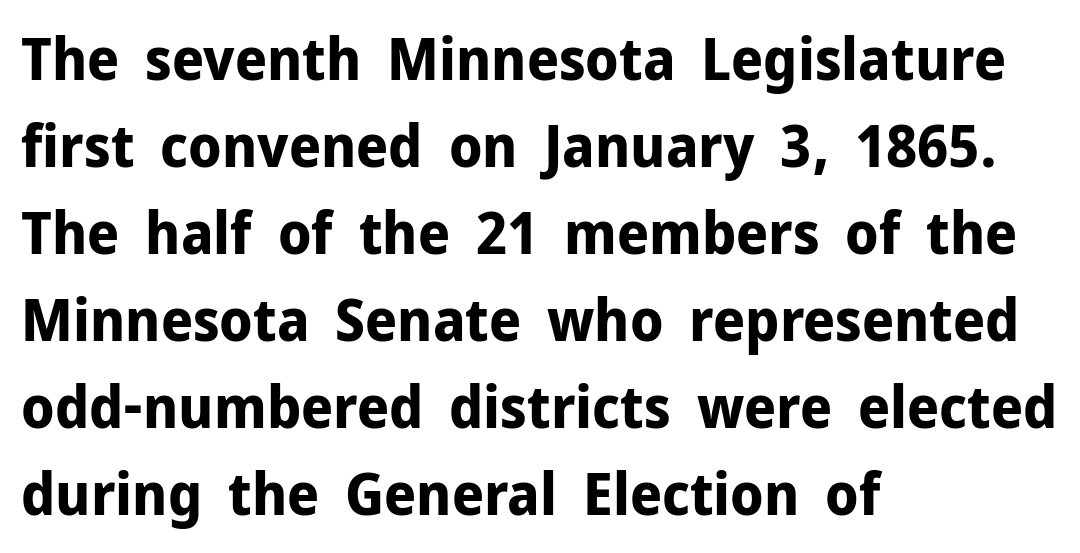
{"serif": "no", "italic": "no", "bold": "yes", "weight": "bold", "width": "normal", "stroke_contrast": "low", "x_height": "medium", "monospaced": "no", "underline": "no", "align": "left", "line_spacing": "normal", "line_spacing_ratio": 1.5, "letter_spacing": "normal", "letter_spacing_em": 0.0, "glyph_px": 58}
